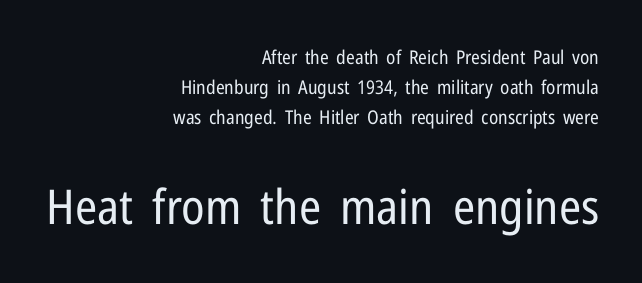
The image shows 48 px regular-weight, condensed sans-serif type, upright; set right-aligned, normal line spacing (1.59x), normal letter spacing, not underlined; the second (bottom) block is 2.53x larger; low stroke contrast and a medium x-height.
